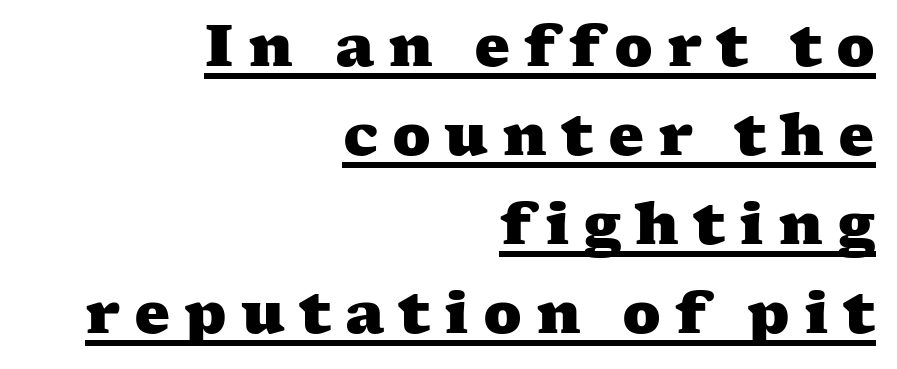
The image shows 57 px heavy, wide serif type; set right-aligned, normal line spacing (1.56x), unusually wide letter spacing (+0.24 em), underlined; medium stroke contrast and a medium x-height.
